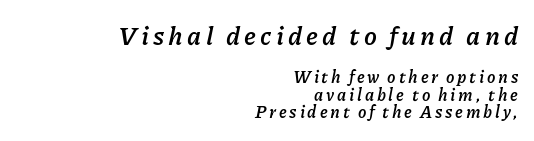
{"italic": "yes", "lean": "right", "slant_degrees": 11, "bold": "yes", "underline": "no", "align": "right", "line_spacing": "tight", "line_spacing_ratio": 1.04, "larger_block": "first", "size_ratio": 1.53, "glyph_px": 26}
